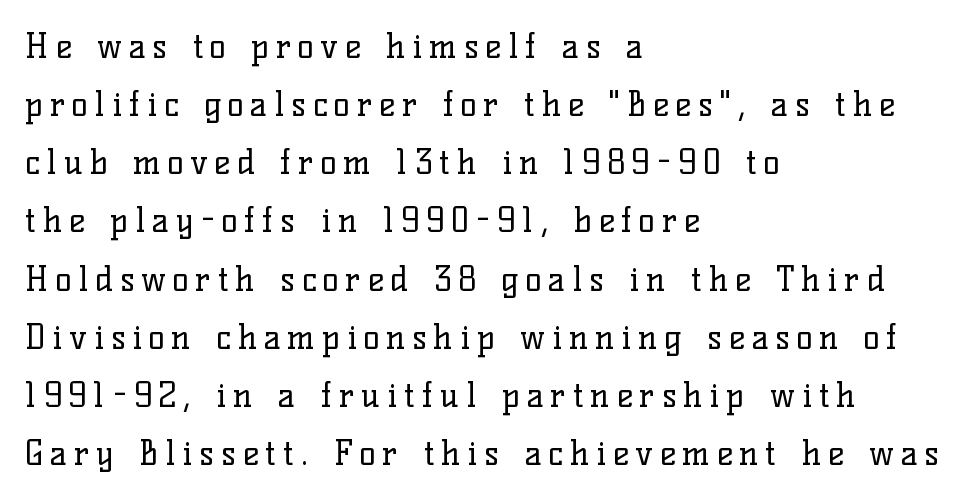
The image shows 34 px regular-weight serif type, upright; set left-aligned, line spacing 1.71x, unusually wide letter spacing (+0.2 em), not underlined; low stroke contrast and a medium x-height.
